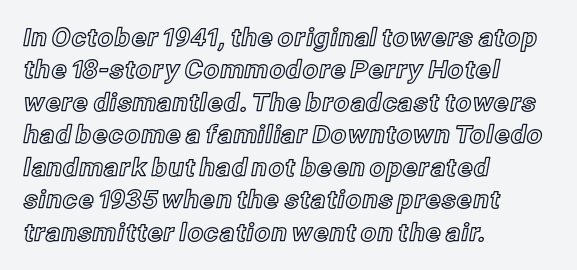
Q: Is the text italic (slanted)? A: Yes.
Q: Is the text underlined? A: No.
Q: How is the paragraph aligned? A: Left-aligned.
Q: Is the spacing between letters normal or unusually wide? A: Normal.
Q: Is the spacing between lines tight, normal or loose? A: Normal.
